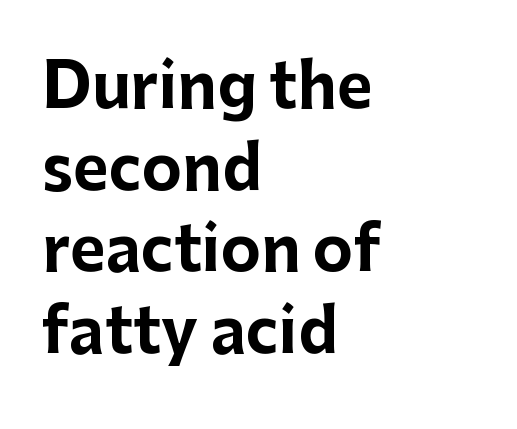
Proportional: the letters do not fall into vertical columns. Posture: straight, roman, zero tilt. The strokes are fattened all the way to bold. Teacher's note: observe the even left margin — that is flush-left alignment.
